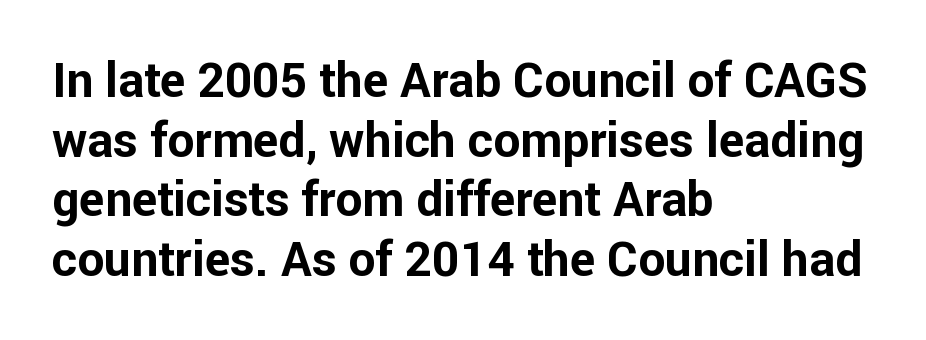
The lines in this sample share a left origin and differ only in where they stop. No italicization has been applied; the sample stays upright. Proportional: the letters do not fall into vertical columns. A full-strength bold gives these letters their thick strokes. Unmarked baselines from the first word to the last. What stands out about the letter spacing? Nothing — it is the standard amount.
